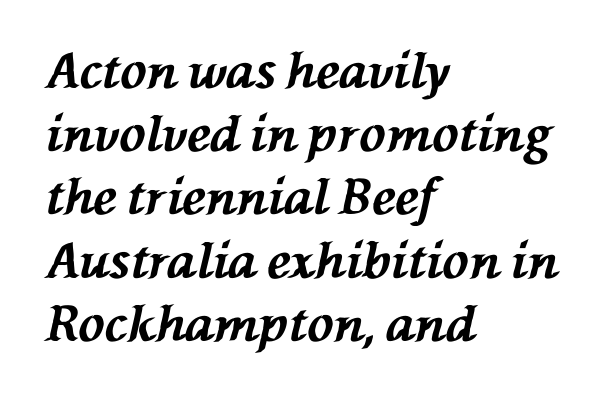
The image shows 49 px bold type, italic (leaning left); set left-aligned, normal line spacing (1.29x), normal letter spacing, not underlined; medium stroke contrast and a medium x-height.
